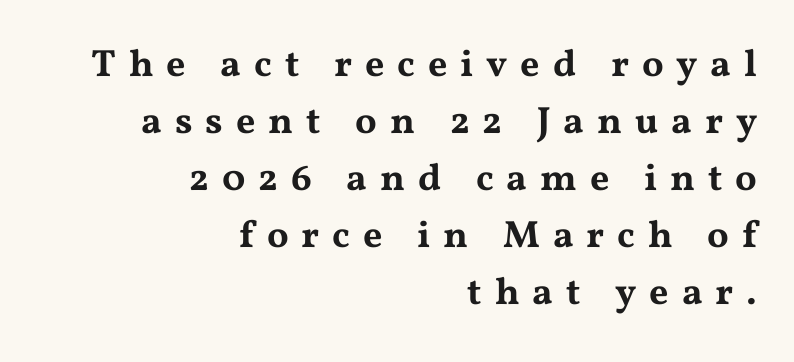
The image shows 38 px wide serif type, upright; set right-aligned, normal line spacing (1.5x), unusually wide letter spacing (+0.34 em), not underlined; medium stroke contrast and a medium x-height.
